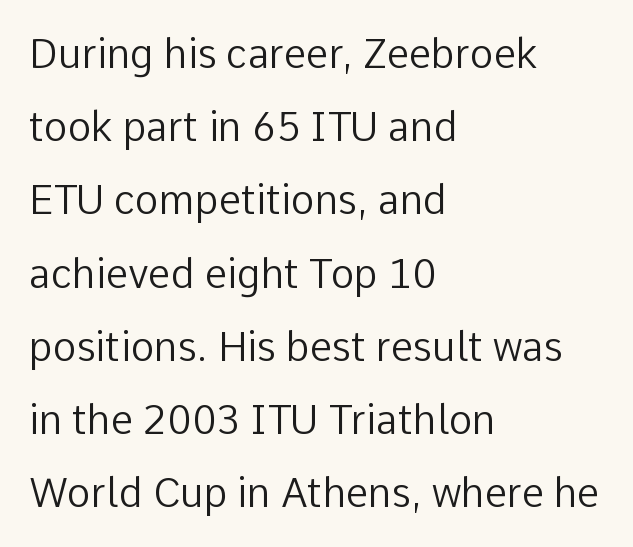
Q: Is the text bold? A: No.
Q: Is the text italic (slanted)? A: No, it is upright.
Q: Is the typeface a serif or a sans-serif typeface? A: Sans-serif.
Q: Is the text underlined? A: No.
Q: How is the paragraph aligned? A: Left-aligned.
Q: Is the spacing between letters normal or unusually wide? A: Normal.
Q: Width (condensed, normal, or wide)? A: Normal.
Q: Stroke contrast? A: Low.
Q: x-height? A: Medium.
Q: Monospaced? A: No.
